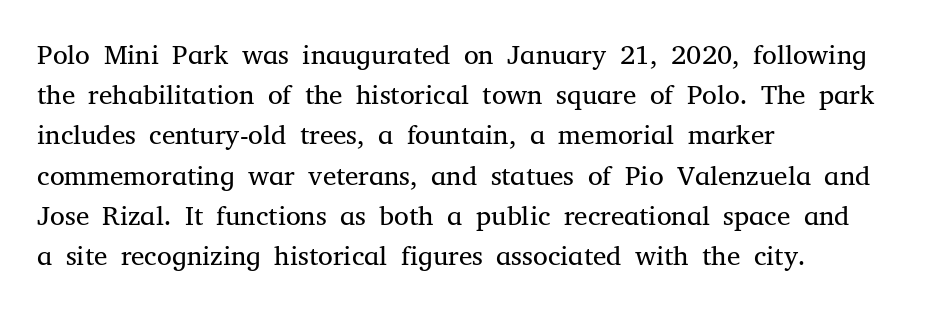
The image shows 27 px text type, upright; set left-aligned, normal line spacing (1.49x), normal letter spacing, not underlined.
